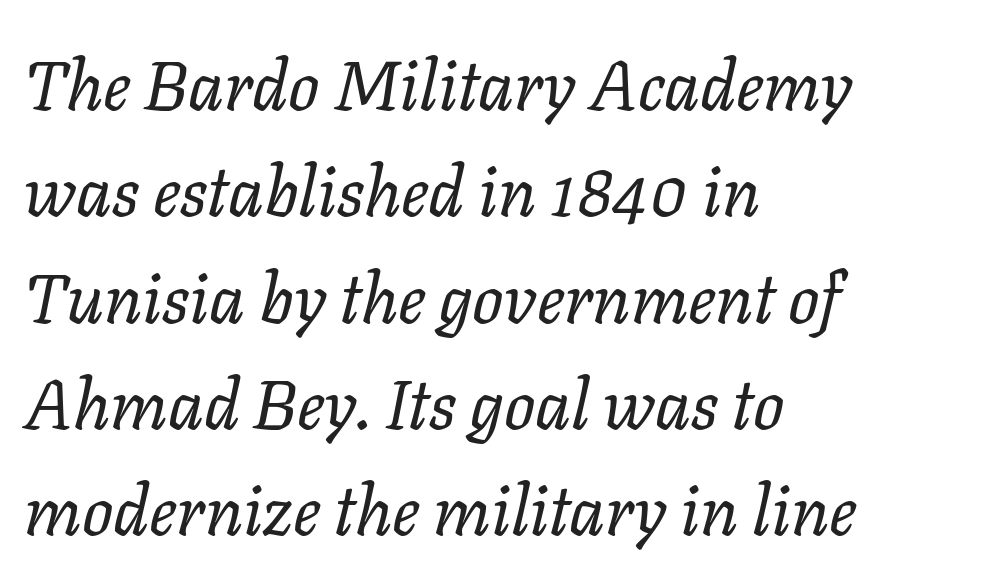
{"italic": "yes", "lean": "right", "slant_degrees": 11, "bold": "no", "weight": "regular", "width": "normal", "stroke_contrast": "low", "x_height": "medium", "monospaced": "no", "underline": "no", "align": "left", "line_spacing": "normal", "line_spacing_ratio": 1.54, "letter_spacing": "normal", "letter_spacing_em": 0.0, "glyph_px": 69}
